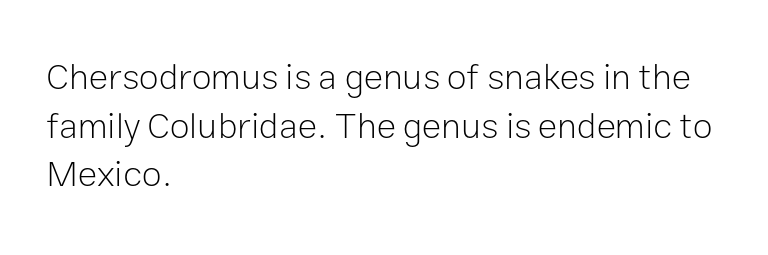
{"serif": "no", "italic": "no", "bold": "no", "weight": "light", "width": "normal", "stroke_contrast": "low", "x_height": "medium", "monospaced": "no", "underline": "no", "align": "left", "line_spacing": "normal", "line_spacing_ratio": 1.35, "letter_spacing": "normal", "letter_spacing_em": 0.0, "glyph_px": 36}
